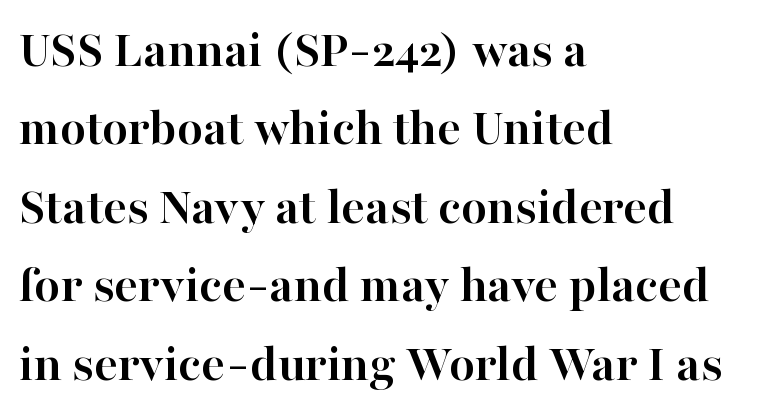
The image shows 53 px semibold serif type, upright; set left-aligned, normal line spacing (1.48x), normal letter spacing, not underlined; high stroke contrast and a medium x-height.
